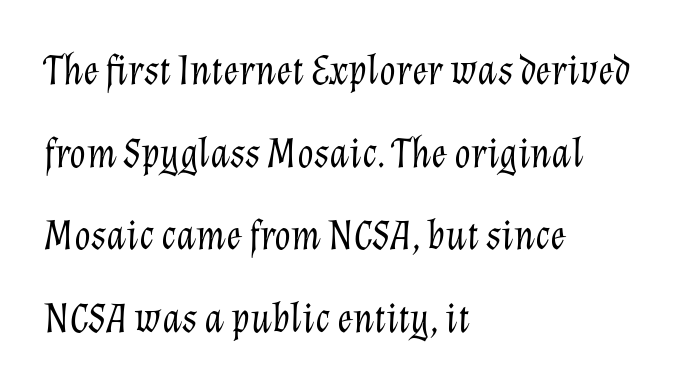
{"italic": "yes", "lean": "right", "slant_degrees": 12, "bold": "no", "weight": "light", "width": "normal", "stroke_contrast": "low", "x_height": "medium", "monospaced": "no", "underline": "no", "align": "left", "line_spacing": "loose", "line_spacing_ratio": 1.97, "letter_spacing": "normal", "letter_spacing_em": 0.0, "glyph_px": 42}
